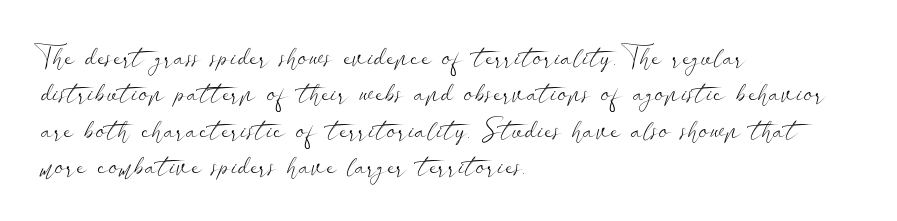
The image shows 28 px light, wide sans-serif type; set left-aligned, normal line spacing (1.3x), normal letter spacing, not underlined; low stroke contrast and a small x-height.
